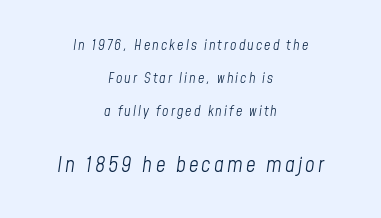
Q: Is the text bold? A: No.
Q: Is the text italic (slanted)? A: Yes, it leans right by about 8 degrees.
Q: Is the text underlined? A: No.
Q: How is the paragraph aligned? A: Centered.
Q: Is the spacing between lines tight, normal or loose? A: Loose.
Q: Which block of text is set in a larger size, the first (top) or the second (bottom)? A: The second (bottom) one.
